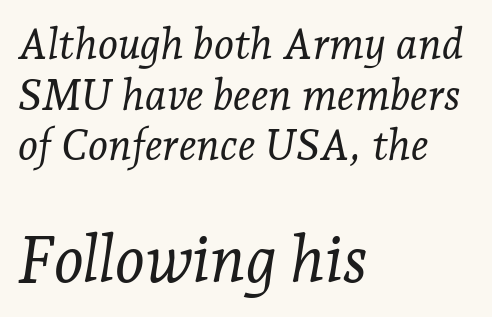
{"serif": "yes", "italic": "yes", "lean": "right", "slant_degrees": 7, "bold": "no", "weight": "light", "width": "normal", "stroke_contrast": "low", "x_height": "medium", "monospaced": "no", "underline": "no", "align": "left", "line_spacing_ratio": 1.18, "letter_spacing": "normal", "letter_spacing_em": 0.0, "larger_block": "second", "size_ratio": 1.49, "glyph_px": 64}
